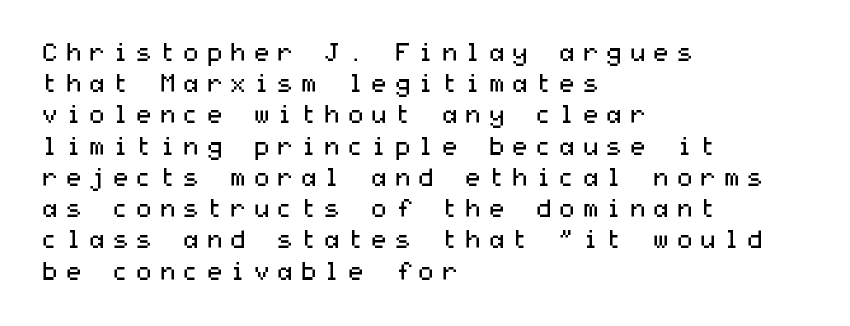
No italicization has been applied; the sample stays upright. Words float on clear page, feet unadorned. The space between consecutive lines is moderate. The letterforms sit at book weight or below. A typesetter would call this heavily tracked-out type. A classic flush-left, rag-right setting is used for this passage.
